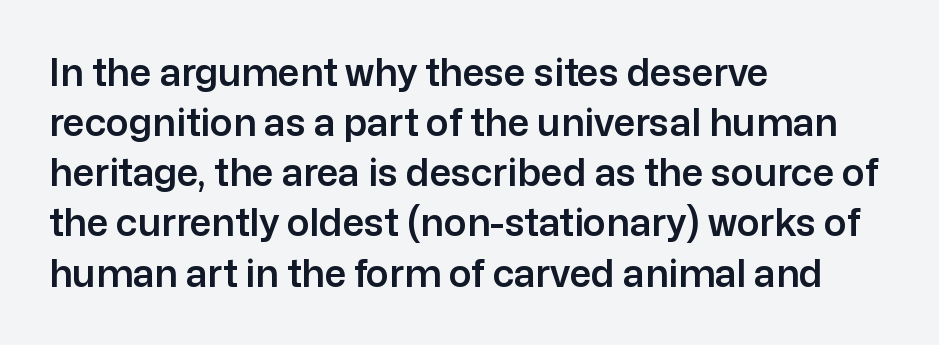
Q: Is the text italic (slanted)? A: No, it is upright.
Q: Is the typeface a serif or a sans-serif typeface? A: Sans-serif.
Q: Is the text underlined? A: No.
Q: How is the paragraph aligned? A: Left-aligned.
Q: Is the spacing between letters normal or unusually wide? A: Normal.
Q: Is the spacing between lines tight, normal or loose? A: Normal.
Q: Width (condensed, normal, or wide)? A: Normal.
Q: Stroke contrast? A: Low.
Q: x-height? A: Medium.
Q: Monospaced? A: No.
